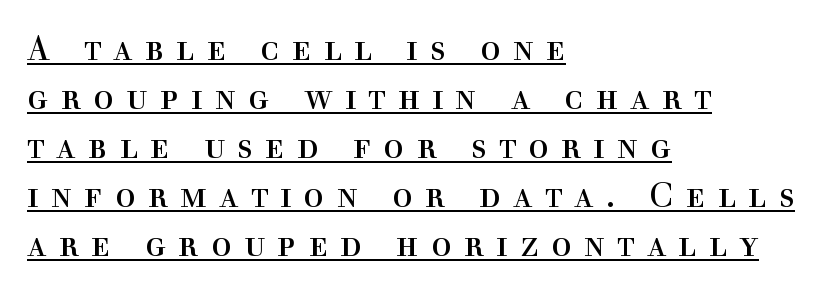
{"serif": "yes", "italic": "no", "bold": "no", "weight": "regular", "width": "normal", "x_height": "medium", "monospaced": "no", "underline": "yes", "align": "left", "line_spacing": "normal", "line_spacing_ratio": 1.44, "letter_spacing": "wide", "letter_spacing_em": 0.36, "glyph_px": 34}
